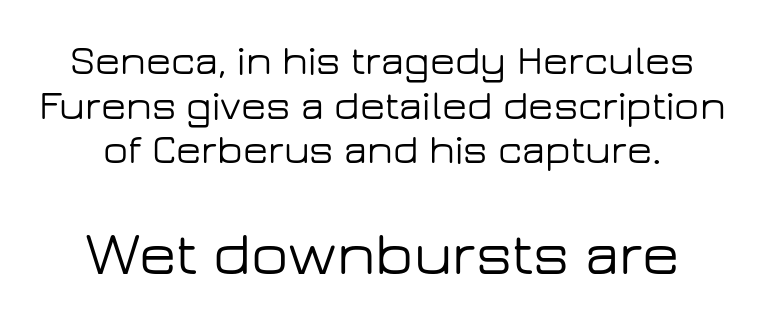
Q: Is the text italic (slanted)? A: No, it is upright.
Q: Is the typeface a serif or a sans-serif typeface? A: Sans-serif.
Q: Is the text underlined? A: No.
Q: Is the spacing between letters normal or unusually wide? A: Normal.
Q: Is the spacing between lines tight, normal or loose? A: Tight.
Q: Which block of text is set in a larger size, the first (top) or the second (bottom)? A: The second (bottom) one.
Q: Width (condensed, normal, or wide)? A: Wide.
Q: Stroke contrast? A: Low.
Q: x-height? A: Medium.
Q: Monospaced? A: No.
